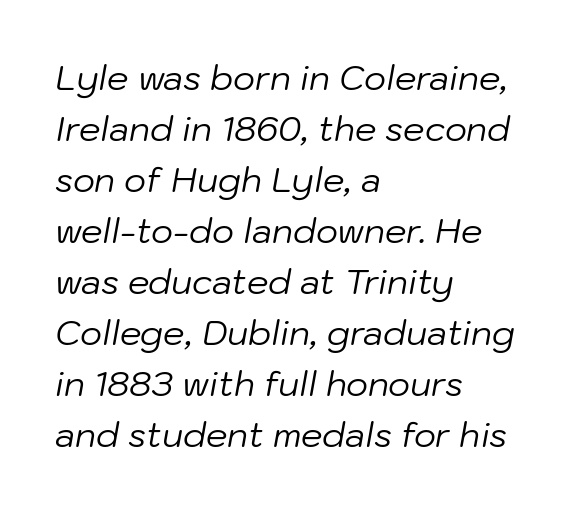
The image shows 34 px regular-weight type, italic (leaning right); set left-aligned, normal line spacing (1.5x), normal letter spacing, not underlined; low stroke contrast and a medium x-height.
